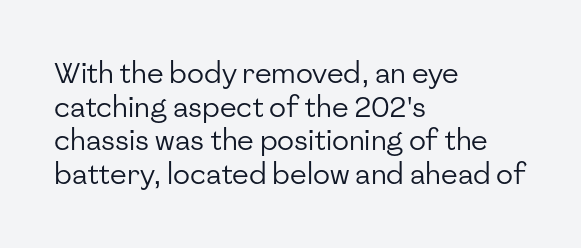
Q: Is the text bold? A: No.
Q: Is the text italic (slanted)? A: No, it is upright.
Q: Is the typeface a serif or a sans-serif typeface? A: Sans-serif.
Q: Is the text underlined? A: No.
Q: How is the paragraph aligned? A: Left-aligned.
Q: Is the spacing between letters normal or unusually wide? A: Normal.
Q: Width (condensed, normal, or wide)? A: Normal.
Q: Stroke contrast? A: Low.
Q: x-height? A: Medium.
Q: Monospaced? A: No.
